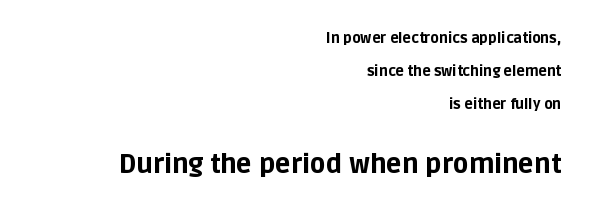
Q: Is the text bold? A: Yes.
Q: Is the text italic (slanted)? A: No, it is upright.
Q: Is the text underlined? A: No.
Q: How is the paragraph aligned? A: Right-aligned.
Q: Is the spacing between letters normal or unusually wide? A: Normal.
Q: Is the spacing between lines tight, normal or loose? A: Loose.
Q: Which block of text is set in a larger size, the first (top) or the second (bottom)? A: The second (bottom) one.
